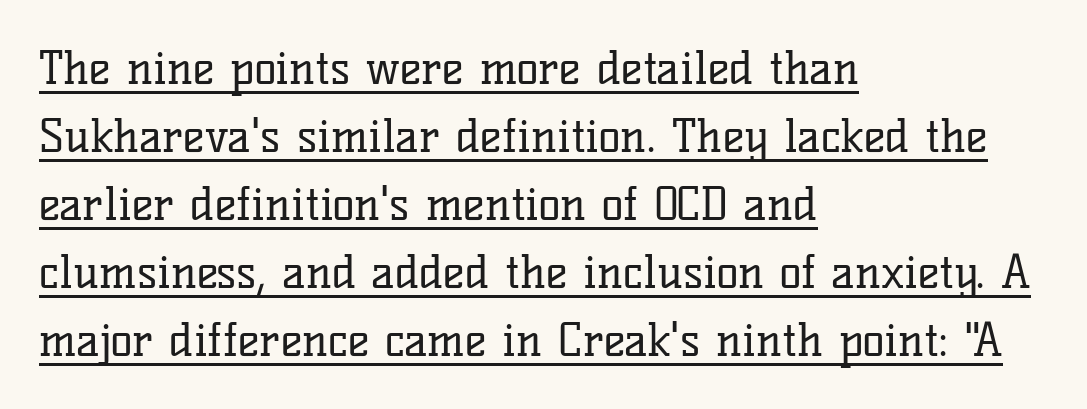
The image shows 46 px regular-weight serif type, upright; set left-aligned, normal line spacing (1.48x), normal letter spacing, underlined; low stroke contrast and a medium x-height.
